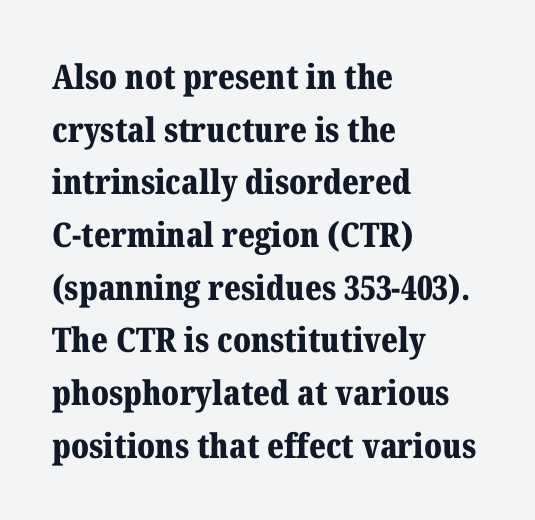
{"serif": "yes", "italic": "no", "bold": "yes", "weight": "bold", "width": "normal", "stroke_contrast": "medium", "x_height": "medium", "monospaced": "no", "underline": "no", "align": "left", "line_spacing": "normal", "line_spacing_ratio": 1.55, "letter_spacing": "normal", "letter_spacing_em": 0.0, "glyph_px": 34}
